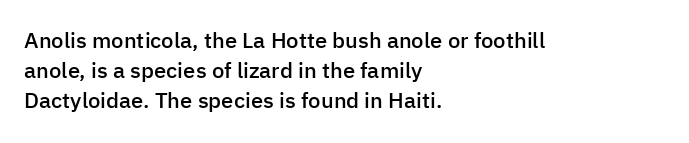
Q: Is the text bold? A: Semi-bold.
Q: Is the text italic (slanted)? A: No, it is upright.
Q: Is the text underlined? A: No.
Q: How is the paragraph aligned? A: Left-aligned.
Q: Is the spacing between letters normal or unusually wide? A: Normal.
Q: Is the spacing between lines tight, normal or loose? A: Normal.
